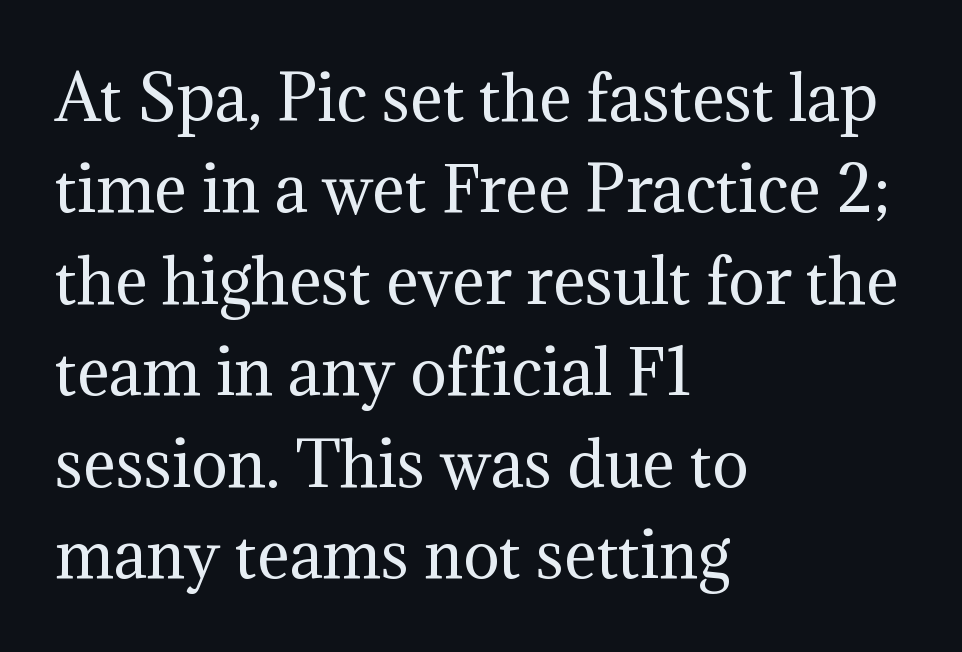
Q: Is the text bold? A: No.
Q: Is the text italic (slanted)? A: No, it is upright.
Q: Is the typeface a serif or a sans-serif typeface? A: Serif.
Q: Is the text underlined? A: No.
Q: How is the paragraph aligned? A: Left-aligned.
Q: Is the spacing between letters normal or unusually wide? A: Normal.
Q: Is the spacing between lines tight, normal or loose? A: Normal.
Q: Width (condensed, normal, or wide)? A: Normal.
Q: Stroke contrast? A: Medium.
Q: x-height? A: Medium.
Q: Monospaced? A: No.
